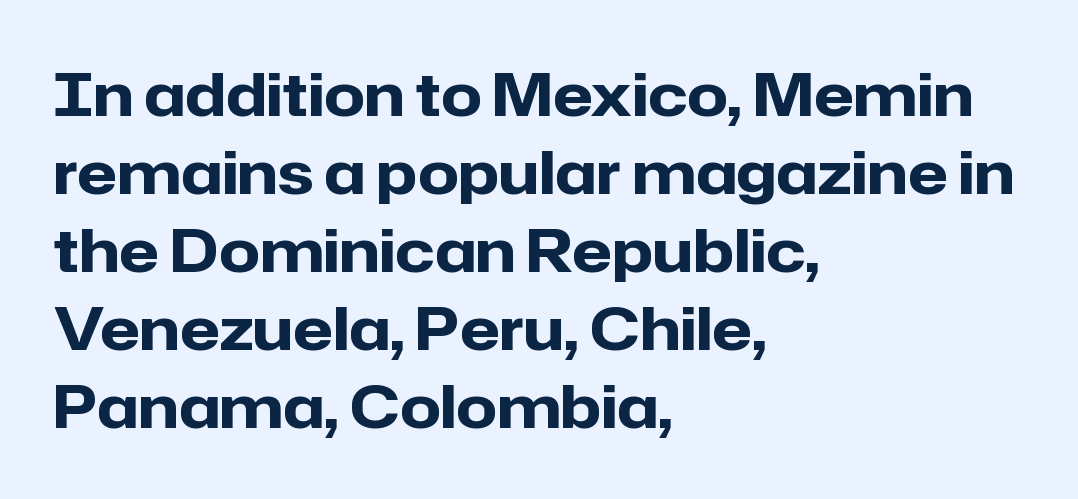
Q: Is the text bold? A: Yes.
Q: Is the text italic (slanted)? A: No, it is upright.
Q: Is the typeface a serif or a sans-serif typeface? A: Sans-serif.
Q: Is the text underlined? A: No.
Q: How is the paragraph aligned? A: Left-aligned.
Q: Is the spacing between letters normal or unusually wide? A: Normal.
Q: Is the spacing between lines tight, normal or loose? A: Normal.
Q: Width (condensed, normal, or wide)? A: Normal.
Q: Stroke contrast? A: Low.
Q: x-height? A: Medium.
Q: Monospaced? A: No.
